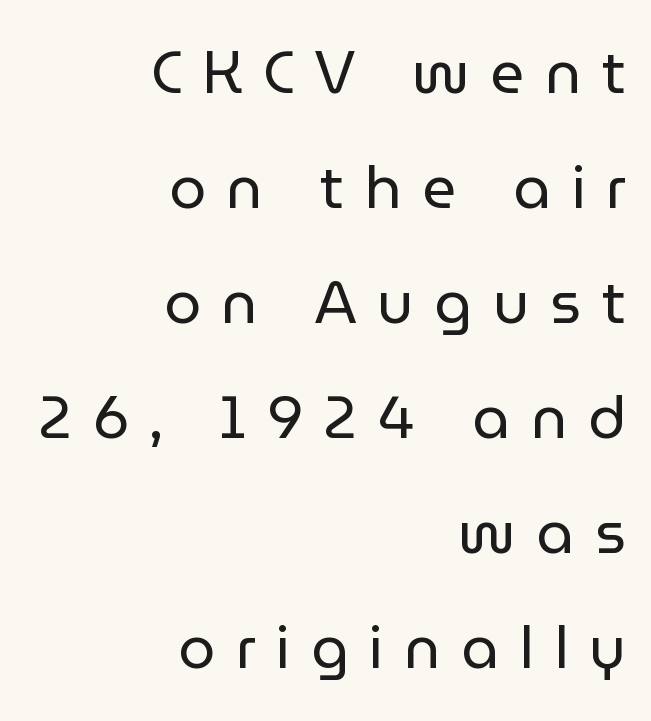
You can tell from the bare stems that sans-serif type was used. Glyph-to-glyph distance is far greater than everyday printed text. Looks like regular typesetting: each glyph gets only the width it needs. Every row of glyphs terminates at an identical x-position on the right.
